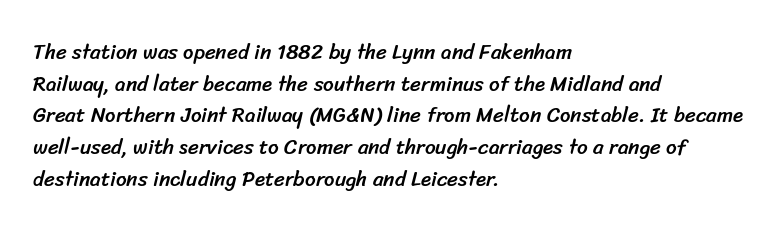
{"underline": "no", "align": "left", "line_spacing": "normal", "line_spacing_ratio": 1.51, "letter_spacing": "normal", "letter_spacing_em": 0.0, "glyph_px": 21}
